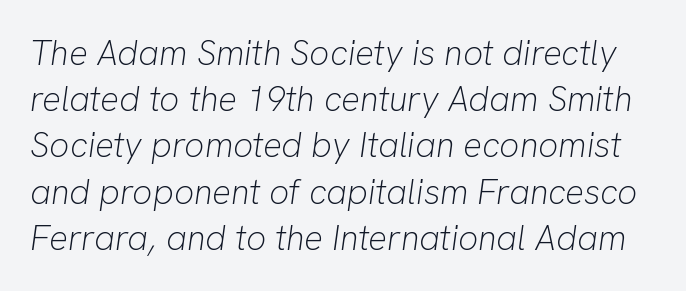
Q: Is the text bold? A: No.
Q: Is the text italic (slanted)? A: Yes, it leans right by about 8 degrees.
Q: Is the text underlined? A: No.
Q: Is the spacing between letters normal or unusually wide? A: Normal.
Q: Is the spacing between lines tight, normal or loose? A: Normal.
Q: Width (condensed, normal, or wide)? A: Normal.
Q: Stroke contrast? A: Low.
Q: x-height? A: Medium.
Q: Monospaced? A: No.
